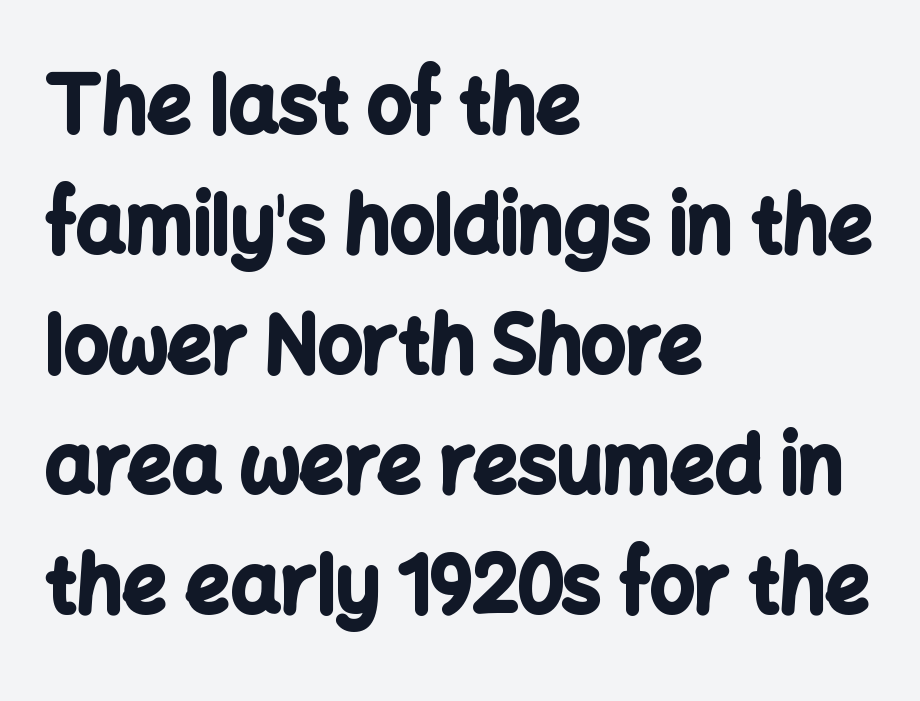
The image shows 78 px bold sans-serif type, upright; set left-aligned, normal line spacing (1.54x), normal letter spacing, not underlined; low stroke contrast and a medium x-height.
